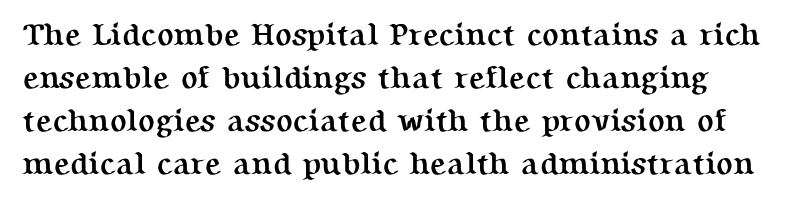
The image shows 31 px semibold serif type, upright; set normal line spacing (1.39x), normal letter spacing, not underlined; medium stroke contrast and a medium x-height.
